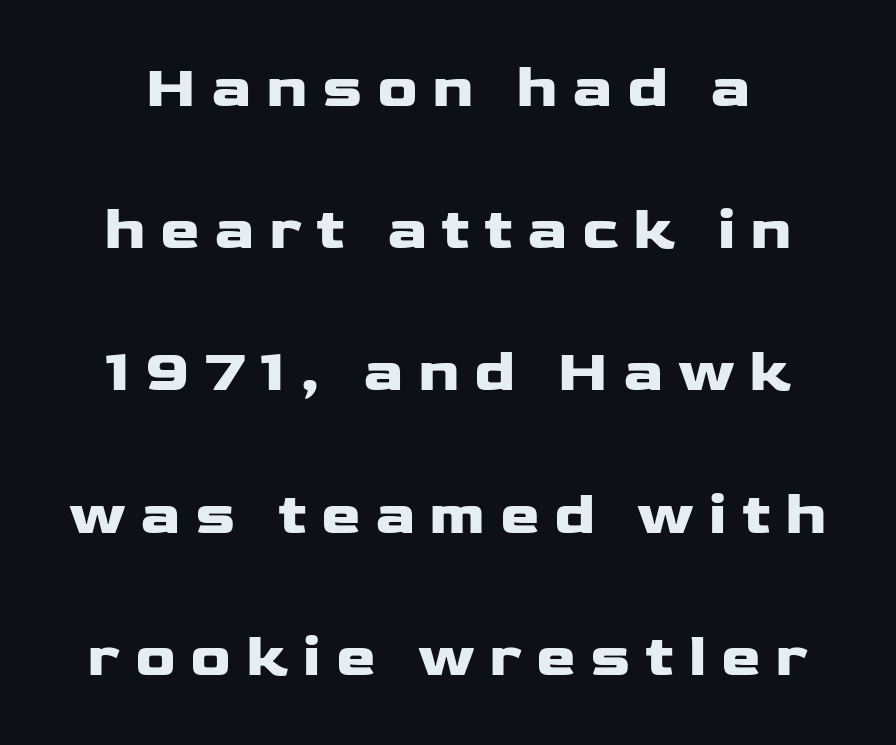
The image shows 60 px heavy, wide sans-serif type, upright; set loose line spacing (2.37x), unusually wide letter spacing (+0.24 em), not underlined; low stroke contrast and a medium x-height.
